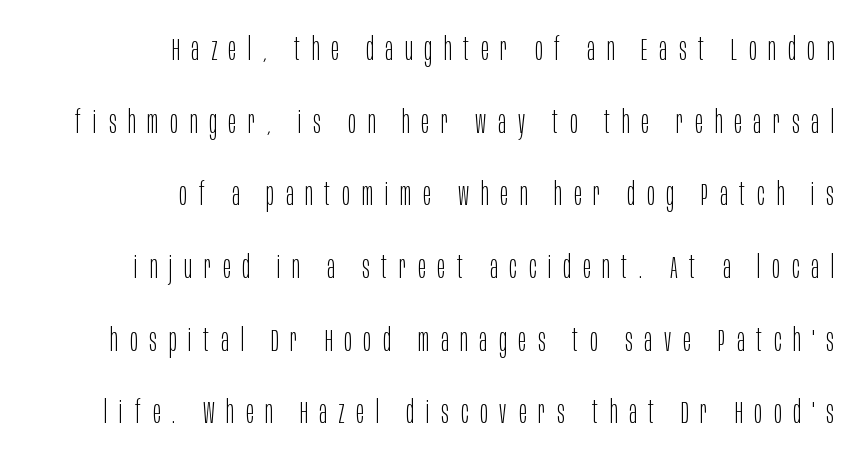
Q: Is the text bold? A: No.
Q: Is the text italic (slanted)? A: No, it is upright.
Q: Is the typeface a serif or a sans-serif typeface? A: Sans-serif.
Q: Is the text underlined? A: No.
Q: How is the paragraph aligned? A: Right-aligned.
Q: Is the spacing between letters normal or unusually wide? A: Unusually wide.
Q: Is the spacing between lines tight, normal or loose? A: Loose.
Q: Width (condensed, normal, or wide)? A: Condensed.
Q: Stroke contrast? A: Low.
Q: x-height? A: Large.
Q: Monospaced? A: No.
